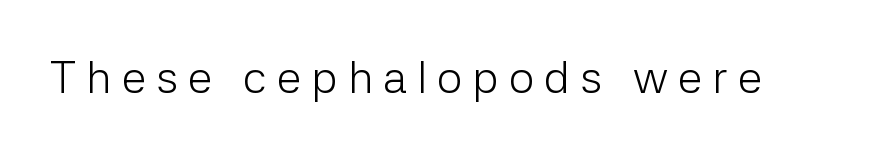
Q: Is the text bold? A: No.
Q: Is the text italic (slanted)? A: No, it is upright.
Q: Is the typeface a serif or a sans-serif typeface? A: Sans-serif.
Q: Is the text underlined? A: No.
Q: Is the spacing between letters normal or unusually wide? A: Unusually wide.
Q: Width (condensed, normal, or wide)? A: Normal.
Q: Stroke contrast? A: Low.
Q: x-height? A: Medium.
Q: Monospaced? A: No.
